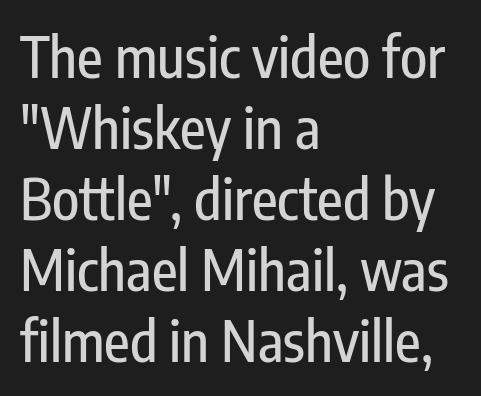
Here the designer chose a conventional face with non-uniform glyph widths. How would I describe the line gaps? Plain and ordinary. The string is rendered with underlining switched off. Is the block centered? No — it sits flush against the left margin. This is sans-serif lettering, the kind often seen on screens and signage.
